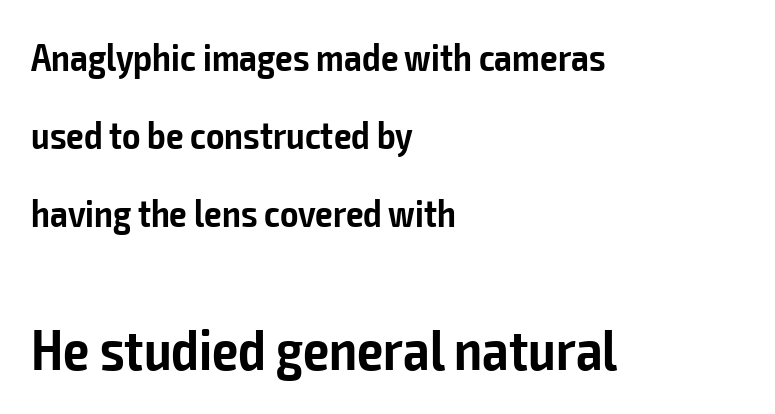
The image shows 58 px semibold, condensed sans-serif type, upright; set left-aligned, loose line spacing (2.0x), normal letter spacing, not underlined; the second (bottom) block is 1.49x larger; low stroke contrast and a medium x-height.
